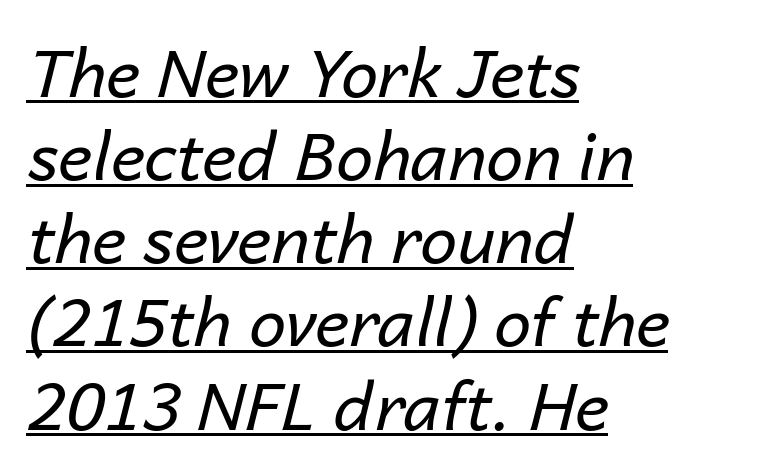
{"italic": "yes", "lean": "right", "slant_degrees": 14, "bold": "no", "weight": "regular", "width": "normal", "stroke_contrast": "low", "x_height": "medium", "monospaced": "no", "underline": "yes", "align": "left", "line_spacing": "normal", "line_spacing_ratio": 1.26, "letter_spacing": "normal", "letter_spacing_em": 0.0, "glyph_px": 66}
